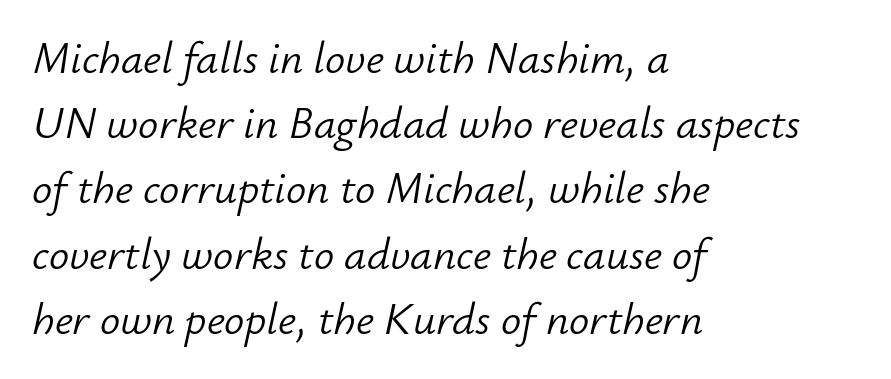
{"italic": "yes", "lean": "right", "slant_degrees": 12, "bold": "no", "weight": "light", "width": "normal", "stroke_contrast": "low", "x_height": "small", "monospaced": "no", "underline": "no", "align": "left", "line_spacing": "normal", "line_spacing_ratio": 1.45, "letter_spacing": "normal", "letter_spacing_em": 0.0, "glyph_px": 45}
